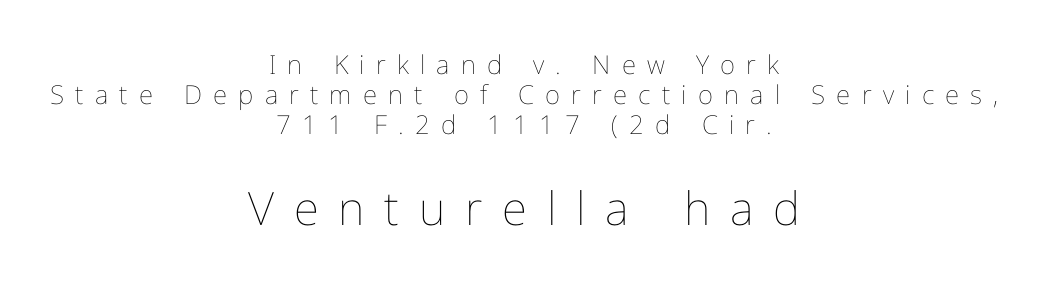
{"italic": "no", "bold": "no", "weight": "thin", "width": "normal", "stroke_contrast": "low", "x_height": "medium", "monospaced": "no", "underline": "no", "align": "center", "line_spacing": "tight", "line_spacing_ratio": 1.15, "letter_spacing": "wide", "letter_spacing_em": 0.43, "larger_block": "second", "size_ratio": 1.77, "glyph_px": 46}
